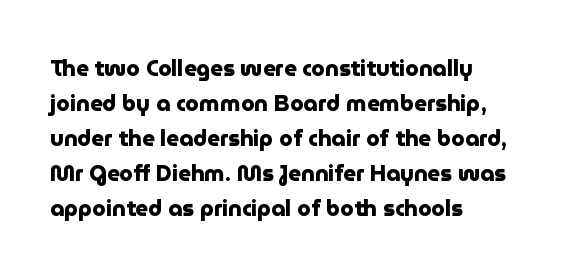
Horizontal bands of white between lines are of average thickness. The rendering keeps characters at their native spacing. Line beginnings align vertically; line endings do not. The font is running at its bold setting. No italicization has been applied; the sample stays upright.
